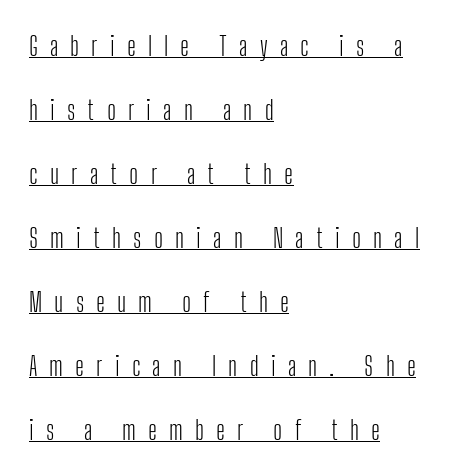
Q: Is the text bold? A: No.
Q: Is the text italic (slanted)? A: No, it is upright.
Q: Is the text underlined? A: Yes.
Q: How is the paragraph aligned? A: Left-aligned.
Q: Is the spacing between letters normal or unusually wide? A: Unusually wide.
Q: Is the spacing between lines tight, normal or loose? A: Loose.
